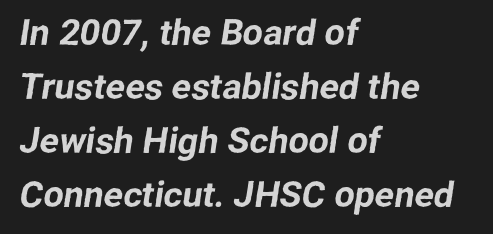
The characters display no serif detailing; their extremities are plain. The passage shown is typed in a proportional face where columns would drift. What stands out about the letter spacing? Nothing — it is the standard amount. The passage shown stacks its lines at a standard gap.
